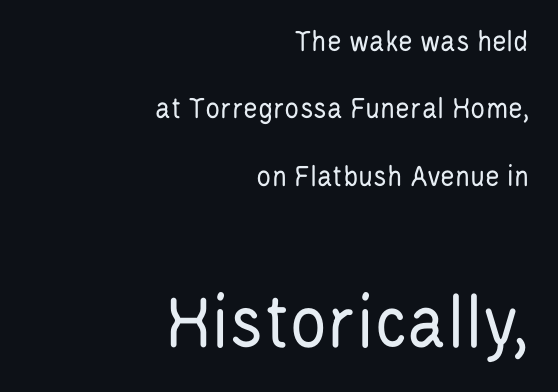
{"serif": "no", "italic": "no", "bold": "no", "weight": "regular", "width": "condensed", "stroke_contrast": "low", "x_height": "large", "monospaced": "no", "underline": "no", "align": "right", "line_spacing": "loose", "line_spacing_ratio": 2.17, "letter_spacing": "normal", "letter_spacing_em": 0.0, "larger_block": "second", "size_ratio": 2.52, "glyph_px": 78}
